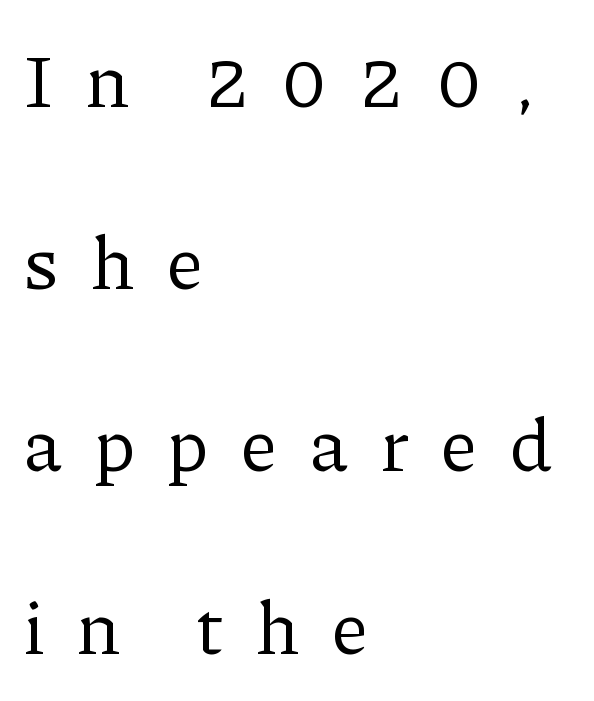
The image shows 75 px regular-weight serif type, upright; set left-aligned, loose line spacing (2.43x), unusually wide letter spacing (+0.42 em), not underlined; low stroke contrast and a medium x-height.
